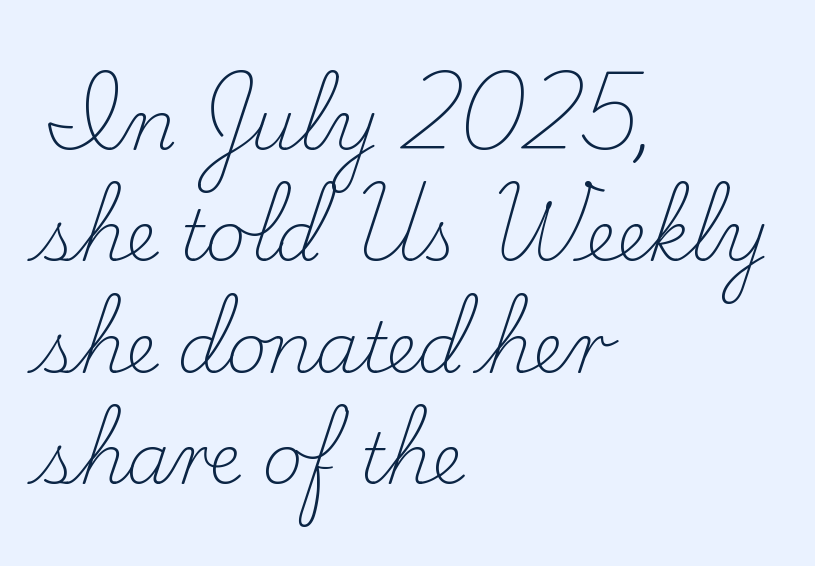
{"serif": "yes", "bold": "no", "weight": "light", "width": "normal", "stroke_contrast": "low", "x_height": "small", "monospaced": "no", "underline": "no", "align": "left", "line_spacing": "normal", "line_spacing_ratio": 1.59, "letter_spacing": "normal", "letter_spacing_em": 0.0, "glyph_px": 70}
